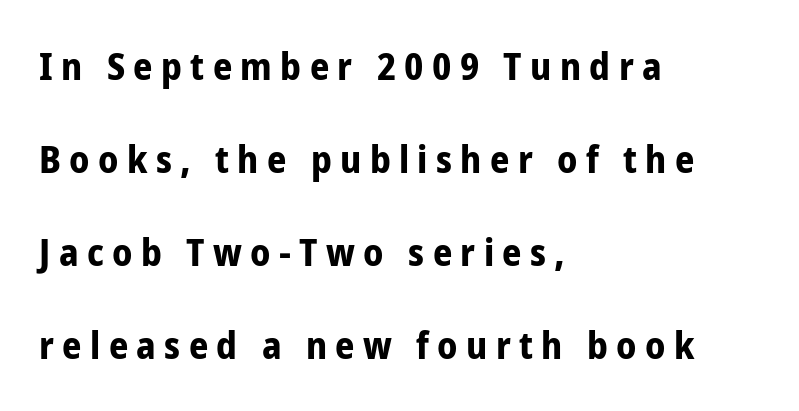
The image shows 38 px bold, condensed sans-serif type, upright; set left-aligned, loose line spacing (2.45x), unusually wide letter spacing (+0.22 em), not underlined; low stroke contrast and a medium x-height.
